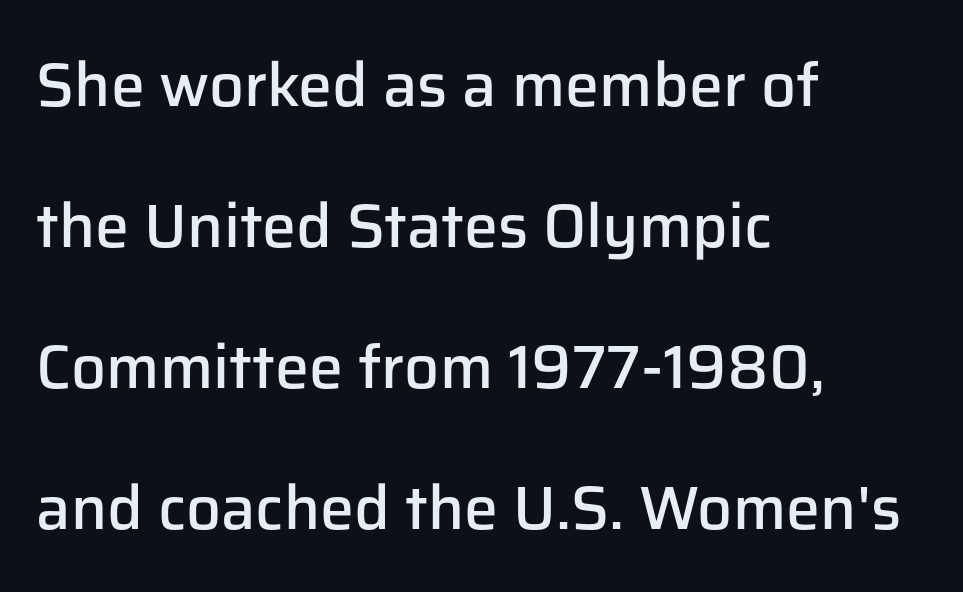
Bold? Not quite — semibold, heavier than regular but stopping short. Nope, not italic — everything's standing straight. The foot of each line stays bare and open. A typesetter would call this zero additional tracking. Is this a sans? Yes — the strokes have no serifs.
